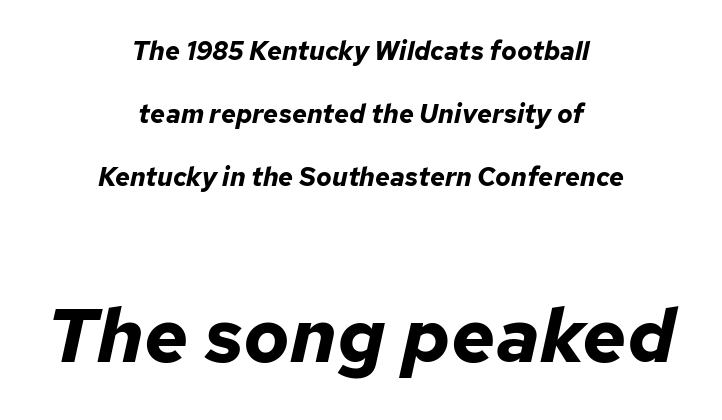
The image shows 77 px bold type, italic (leaning right); set centered, loose line spacing (2.42x), normal letter spacing, not underlined; the second (bottom) block is 2.96x larger; low stroke contrast and a medium x-height.
